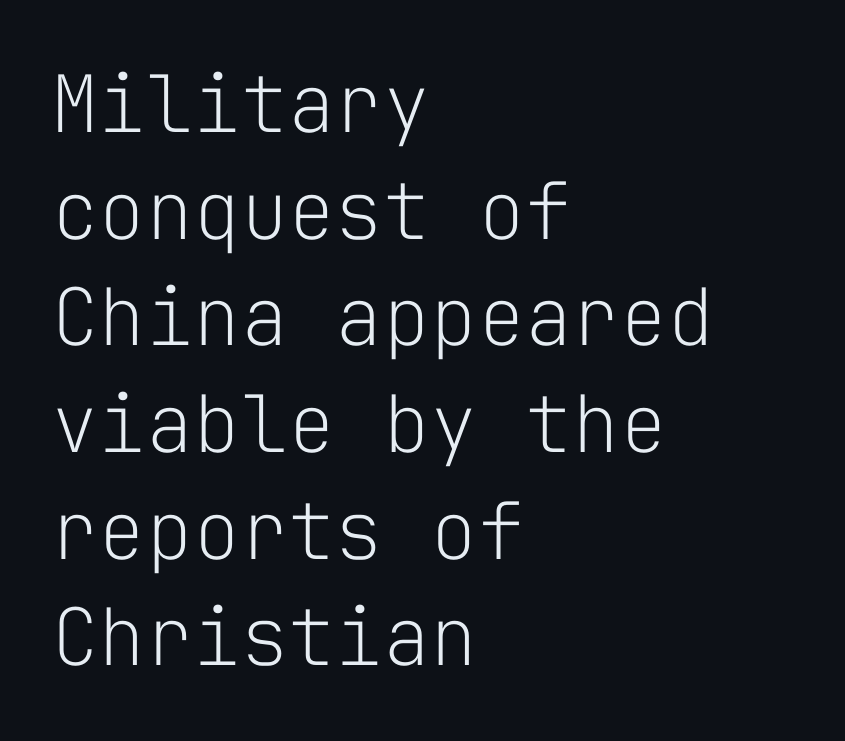
The space directly below the letters is spotless. Note: no serifs on the glyphs. A typesetter would call this leading conventional body-copy spacing. A quiet, ordinary-to-light weight characterises the typeface.
